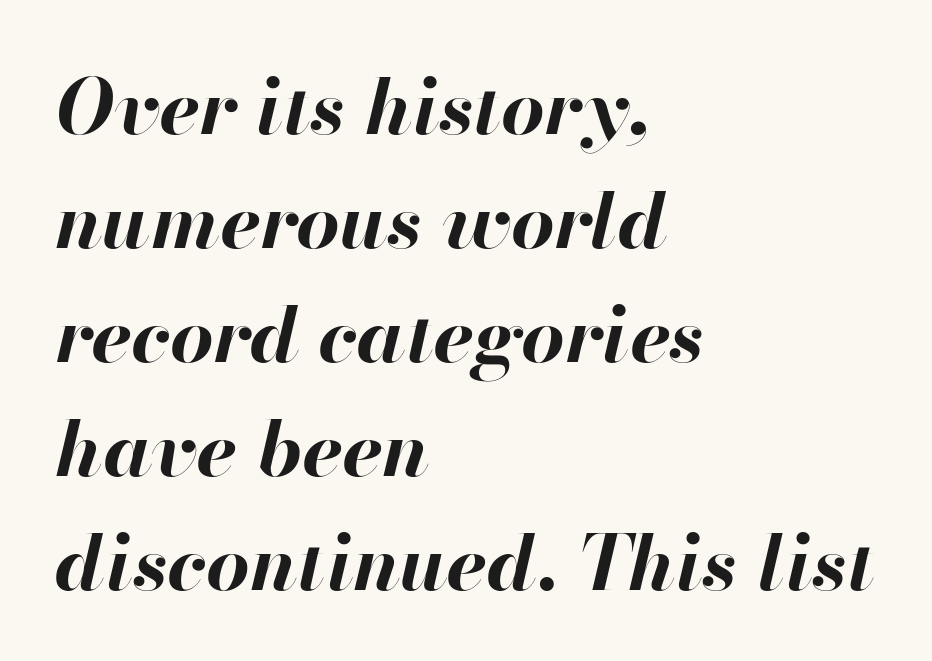
The image shows 77 px bold type, italic (leaning right); set left-aligned, normal line spacing (1.48x), normal letter spacing, not underlined; high stroke contrast and a small x-height.
